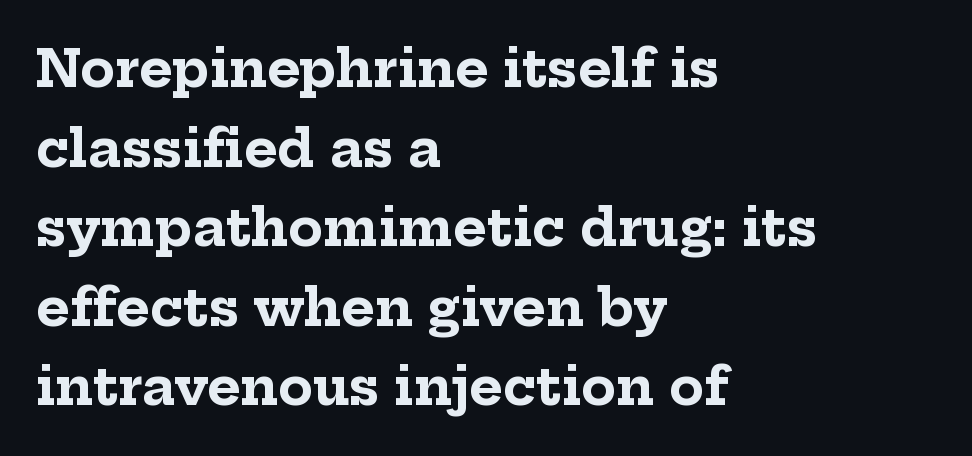
The image shows 51 px bold serif type, upright; set left-aligned, normal line spacing (1.56x), normal letter spacing, not underlined; low stroke contrast and a medium x-height.
